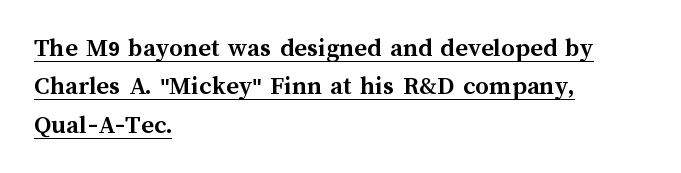
Look at the tracking — it's just the regular setting, nothing added. This sample uses an upright cut, with every glyph sitting square on the baseline. Horizontally, the lines are justified to the leading edge only. Weight check: bold — yes, fully. Each line of the rendering has a horizontal stroke beneath the glyphs. The rendering uses a moderate line-height, typical for paragraphs.
